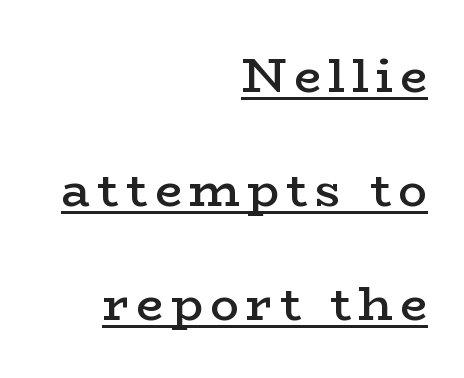
Q: Is the text bold? A: Semi-bold.
Q: Is the text italic (slanted)? A: No, it is upright.
Q: Is the typeface a serif or a sans-serif typeface? A: Serif.
Q: Is the text underlined? A: Yes.
Q: How is the paragraph aligned? A: Right-aligned.
Q: Is the spacing between lines tight, normal or loose? A: Loose.
Q: Width (condensed, normal, or wide)? A: Wide.
Q: Stroke contrast? A: Low.
Q: x-height? A: Medium.
Q: Monospaced? A: No.
